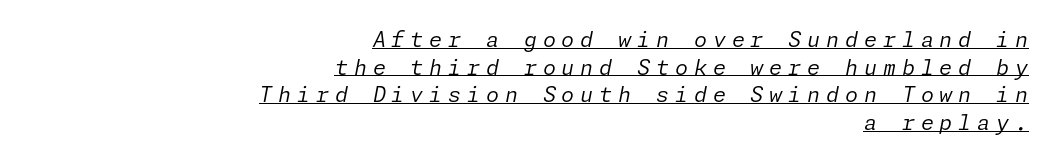
{"italic": "yes", "lean": "right", "slant_degrees": 11, "bold": "no", "underline": "yes", "align": "right", "line_spacing": "normal", "line_spacing_ratio": 1.32, "letter_spacing": "wide", "letter_spacing_em": 0.28, "glyph_px": 21}
